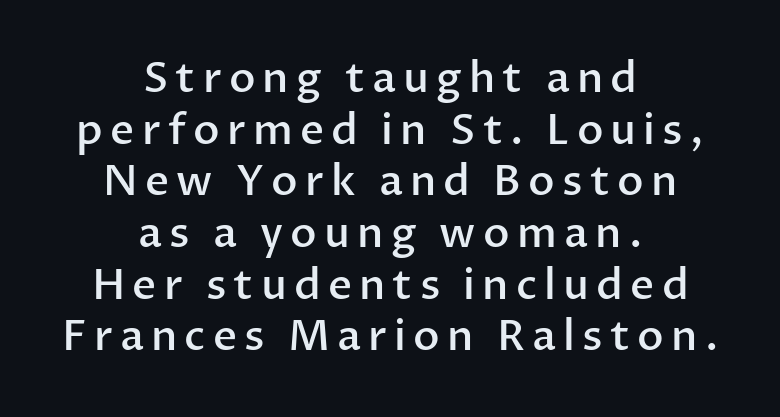
Q: Is the text bold? A: Semi-bold.
Q: Is the text italic (slanted)? A: No, it is upright.
Q: Is the typeface a serif or a sans-serif typeface? A: Sans-serif.
Q: Is the text underlined? A: No.
Q: How is the paragraph aligned? A: Centered.
Q: Width (condensed, normal, or wide)? A: Normal.
Q: Stroke contrast? A: Low.
Q: x-height? A: Medium.
Q: Monospaced? A: No.
